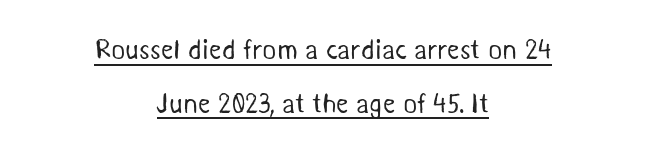
{"bold": "no", "underline": "yes", "align": "center", "line_spacing": "loose", "line_spacing_ratio": 1.99, "letter_spacing": "normal", "letter_spacing_em": 0.0, "glyph_px": 27}
